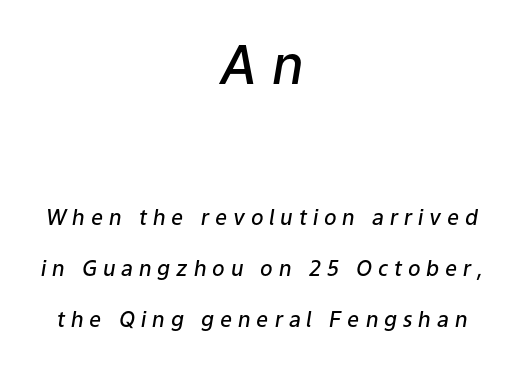
The image shows 53 px semibold type, italic (leaning right); set centered, loose line spacing (2.44x), unusually wide letter spacing (+0.28 em), not underlined; the first (top) block is 2.52x larger; low stroke contrast and a medium x-height.
